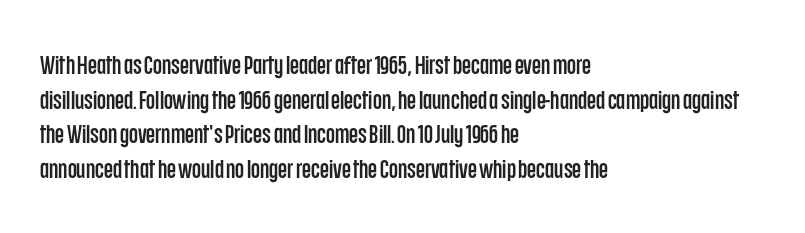
Q: Is the text italic (slanted)? A: No, it is upright.
Q: Is the text underlined? A: No.
Q: How is the paragraph aligned? A: Left-aligned.
Q: Is the spacing between letters normal or unusually wide? A: Normal.
Q: Is the spacing between lines tight, normal or loose? A: Normal.
